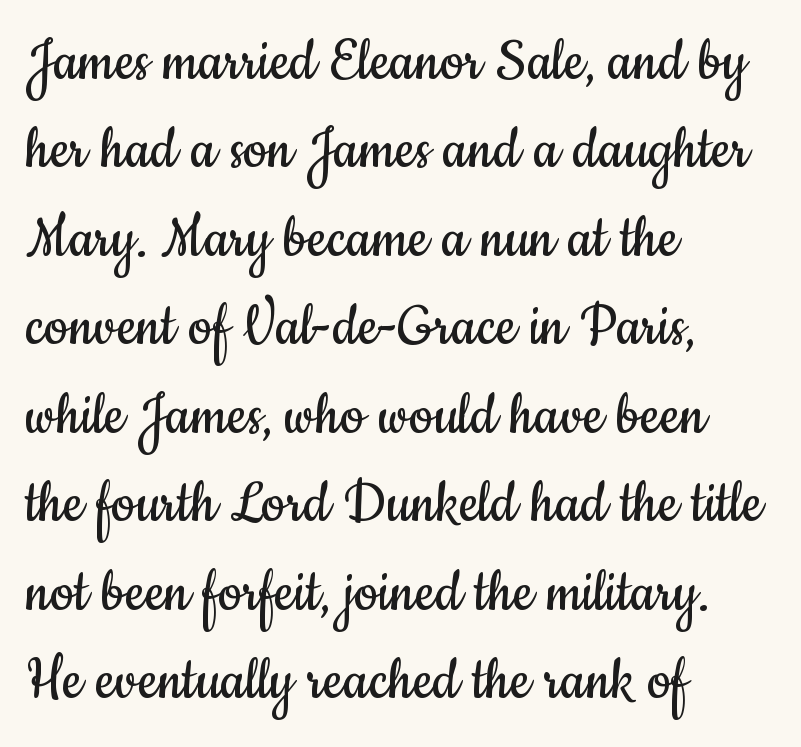
{"serif": "no", "bold": "no", "weight": "regular", "width": "condensed", "stroke_contrast": "low", "x_height": "small", "monospaced": "no", "underline": "no", "align": "left", "line_spacing": "normal", "line_spacing_ratio": 1.32, "letter_spacing": "normal", "letter_spacing_em": 0.0, "glyph_px": 67}
